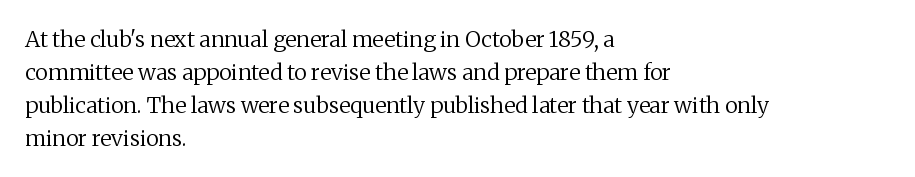
Q: Is the text bold? A: No.
Q: Is the text italic (slanted)? A: No, it is upright.
Q: Is the text underlined? A: No.
Q: How is the paragraph aligned? A: Left-aligned.
Q: Is the spacing between letters normal or unusually wide? A: Normal.
Q: Is the spacing between lines tight, normal or loose? A: Normal.
